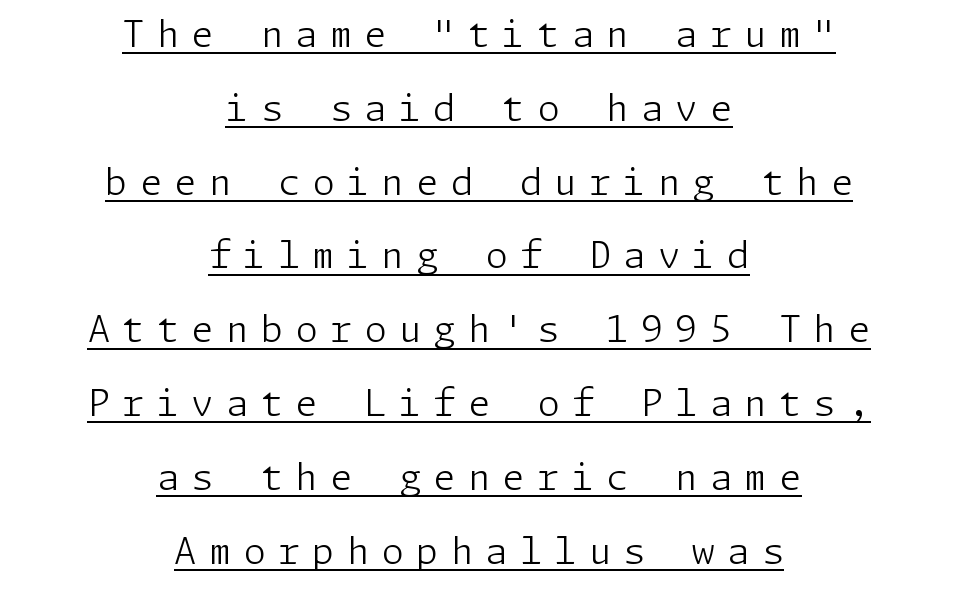
{"serif": "no", "italic": "no", "bold": "no", "weight": "light", "width": "normal", "stroke_contrast": "low", "x_height": "medium", "underline": "yes", "align": "center", "line_spacing": "loose", "line_spacing_ratio": 2.05, "letter_spacing": "wide", "letter_spacing_em": 0.34, "glyph_px": 36}
